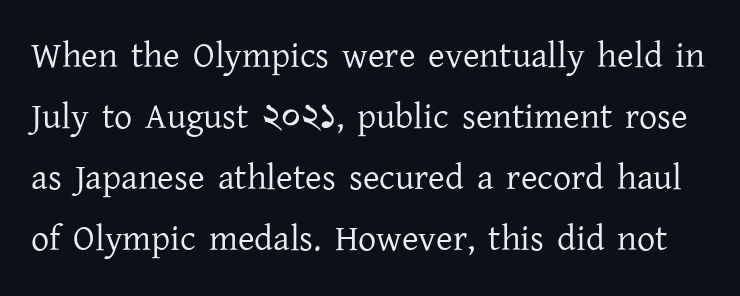
{"serif": "yes", "italic": "no", "bold": "no", "weight": "regular", "width": "normal", "stroke_contrast": "low", "x_height": "medium", "monospaced": "no", "underline": "no", "line_spacing": "normal", "line_spacing_ratio": 1.69, "letter_spacing": "normal", "letter_spacing_em": 0.0, "glyph_px": 36}
